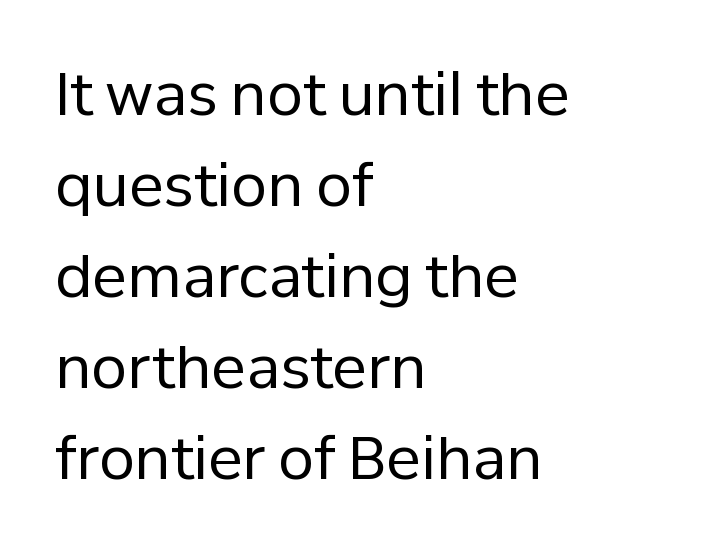
Character widths vary here, with narrow letters taking less room than wide ones. Descenders hang freely into open space. Tracking value appears to be zero — textbook default spacing. The designer went with a sans here, leaving each stem footless. In terms of leading, this rendering sits right in the middle.
